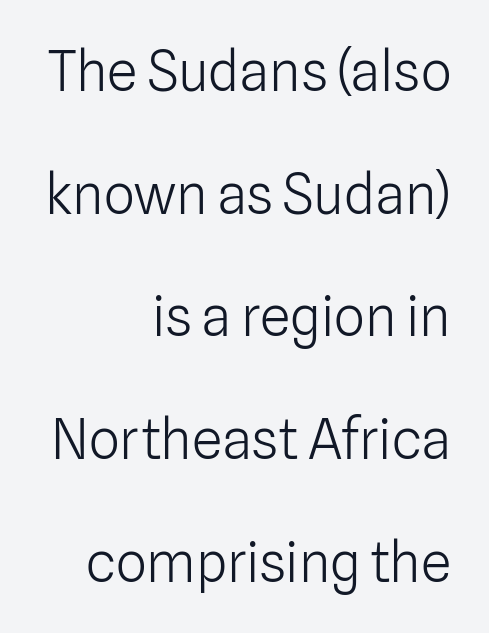
Nothing unusual about the tracking: characters are spaced as the font intends. Beneath every word, the page is bare. Does the type have serifs? No, each stem ends abruptly. No heavy texture on the line: the type isn't bold. Characters remain perfectly vertical along every line. The leading is generous, giving the passage an open texture.
